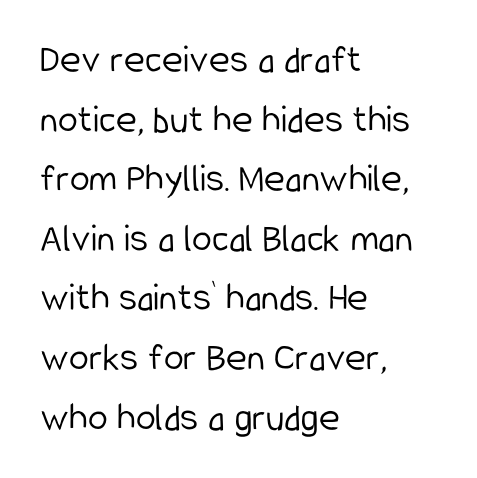
Q: Is the text bold? A: No.
Q: Is the text italic (slanted)? A: No, it is upright.
Q: Is the typeface a serif or a sans-serif typeface? A: Sans-serif.
Q: Is the text underlined? A: No.
Q: How is the paragraph aligned? A: Left-aligned.
Q: Is the spacing between letters normal or unusually wide? A: Normal.
Q: Is the spacing between lines tight, normal or loose? A: Normal.
Q: Width (condensed, normal, or wide)? A: Condensed.
Q: Stroke contrast? A: Low.
Q: x-height? A: Medium.
Q: Monospaced? A: No.
